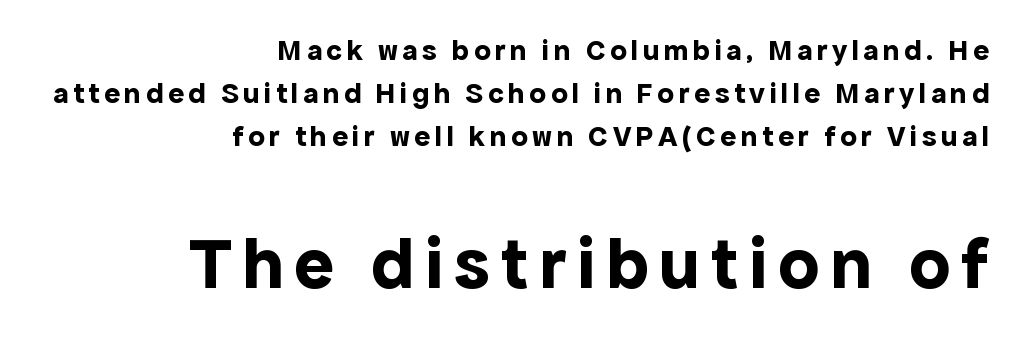
The block of text has a typical density, with ordinary space between rows. Think of a printed novel: that variable character pitch is what you see here. In terms of posture, this sample is upright. All the whitespace from short lines collects on the left. Which chunk is bigger? The second one — the bottom block dwarfs the top.
